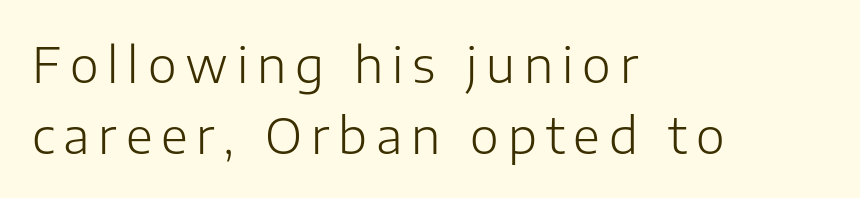
The image shows 49 px light sans-serif type, upright; set left-aligned, normal line spacing (1.45x), not underlined; low stroke contrast and a medium x-height.
